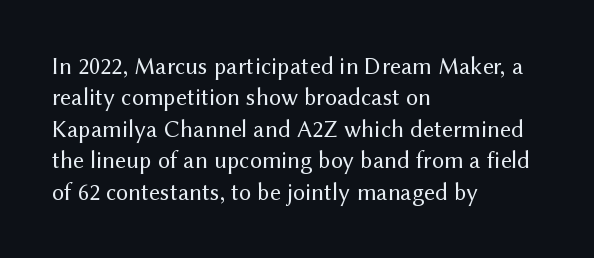
The image shows 24 px text type, upright; set left-aligned, normal line spacing (1.31x), normal letter spacing, not underlined.
